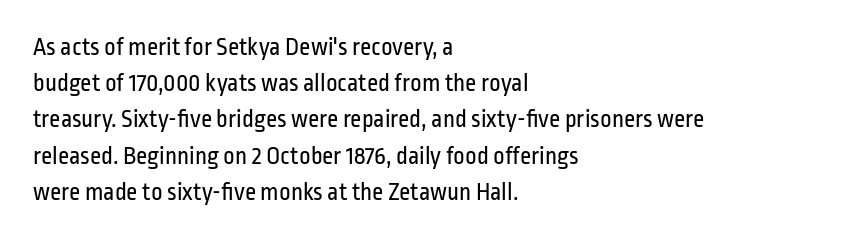
Q: Is the text bold? A: No.
Q: Is the text italic (slanted)? A: No, it is upright.
Q: Is the text underlined? A: No.
Q: How is the paragraph aligned? A: Left-aligned.
Q: Is the spacing between letters normal or unusually wide? A: Normal.
Q: Is the spacing between lines tight, normal or loose? A: Normal.
